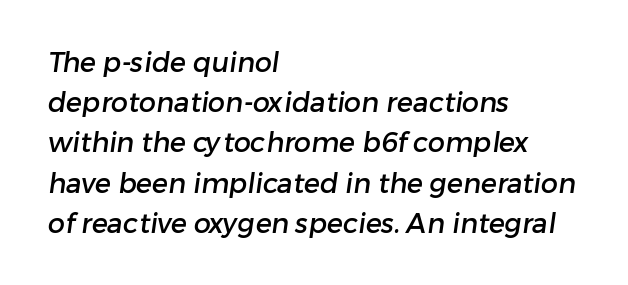
The image shows 27 px text type; set left-aligned, normal line spacing (1.49x), normal letter spacing, not underlined.
